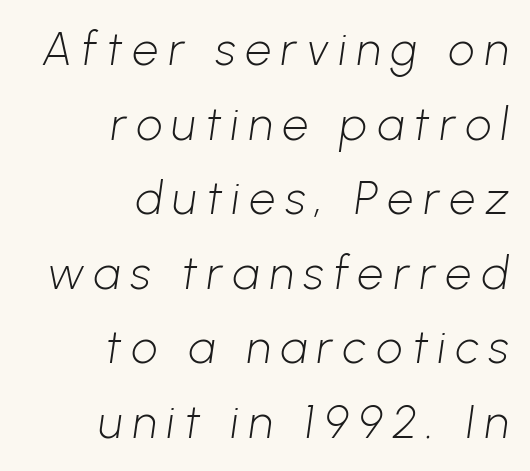
{"serif": "no", "bold": "no", "weight": "light", "width": "normal", "stroke_contrast": "low", "x_height": "medium", "monospaced": "no", "underline": "no", "align": "right", "line_spacing": "normal", "line_spacing_ratio": 1.62, "letter_spacing": "wide", "letter_spacing_em": 0.22, "glyph_px": 46}
